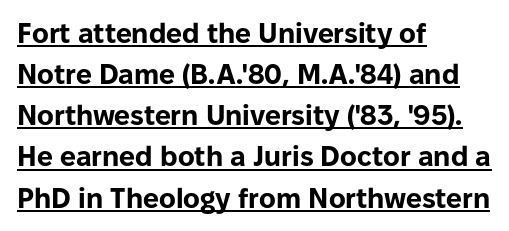
{"serif": "no", "italic": "no", "bold": "yes", "weight": "bold", "width": "normal", "stroke_contrast": "low", "x_height": "medium", "monospaced": "no", "underline": "yes", "align": "left", "line_spacing": "normal", "line_spacing_ratio": 1.47, "letter_spacing": "normal", "letter_spacing_em": 0.0, "glyph_px": 28}
